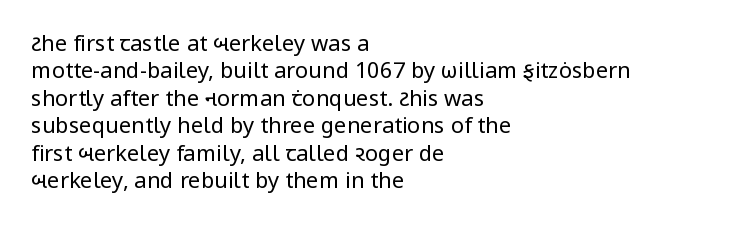
{"italic": "no", "bold": "no", "underline": "no", "align": "left", "line_spacing": "normal", "line_spacing_ratio": 1.25, "letter_spacing": "normal", "letter_spacing_em": 0.0, "glyph_px": 22}
